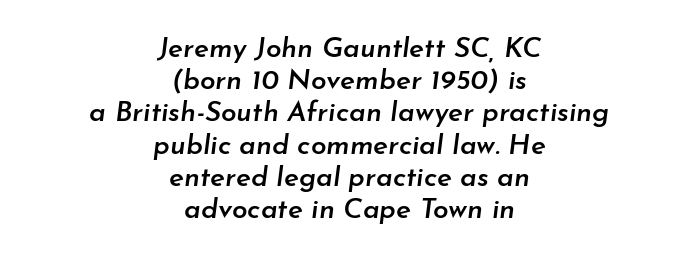
{"italic": "yes", "lean": "right", "slant_degrees": 7, "bold": "semi", "weight": "semibold", "width": "normal", "stroke_contrast": "low", "x_height": "small", "monospaced": "no", "underline": "no", "align": "center", "line_spacing": "tight", "line_spacing_ratio": 1.15, "letter_spacing": "normal", "letter_spacing_em": 0.0, "glyph_px": 28}
